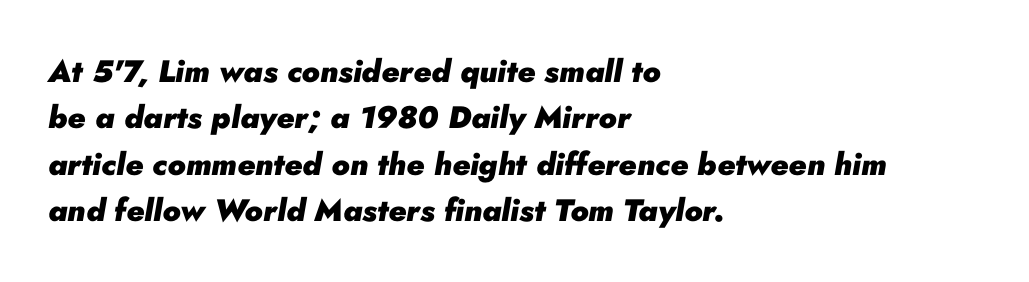
{"italic": "yes", "lean": "right", "slant_degrees": 10, "bold": "yes", "weight": "heavy", "width": "normal", "stroke_contrast": "low", "x_height": "small", "monospaced": "no", "underline": "no", "align": "left", "line_spacing": "normal", "line_spacing_ratio": 1.5, "letter_spacing": "normal", "letter_spacing_em": 0.0, "glyph_px": 31}
